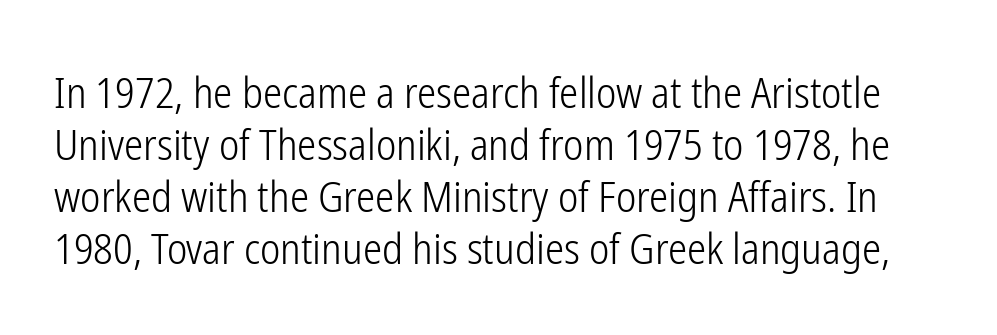
This sample has the flowing, uneven cadence of proportional lettering. The strokes carry an ordinary text weight at most. The string is rendered with underlining switched off. Nope, no serifs anywhere on these letters. In terms of letterspacing, this is plain default setting. Tall strokes in this sample are plumb rather than angled.
